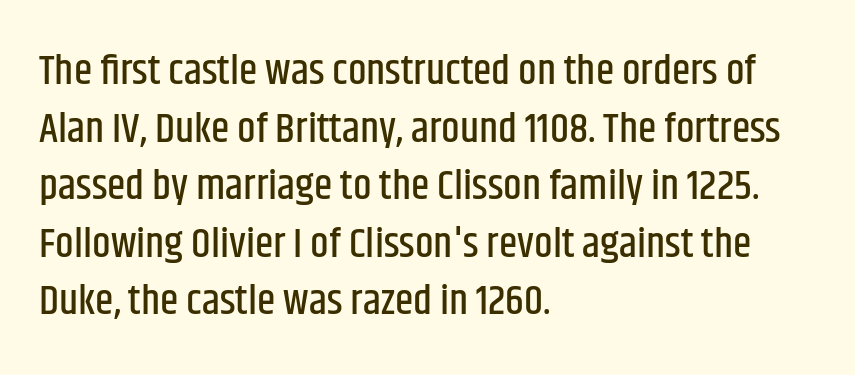
{"serif": "no", "italic": "no", "width": "condensed", "stroke_contrast": "low", "x_height": "large", "monospaced": "no", "underline": "no", "align": "left", "line_spacing": "normal", "line_spacing_ratio": 1.37, "letter_spacing": "normal", "letter_spacing_em": 0.0, "glyph_px": 42}
